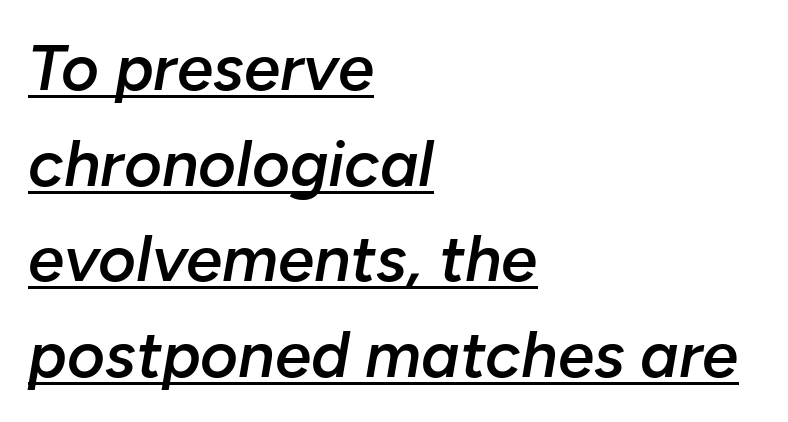
Interline gaps are of average width in this sample. Character widths vary here, with narrow letters taking less room than wide ones. You could call the tracking neutral — neither tight nor loose. The specimen includes a rule beneath the text block's lines. Italic: yes, the glyphs are oblique. Reading down the block, your eye returns to a fixed left position each line.
